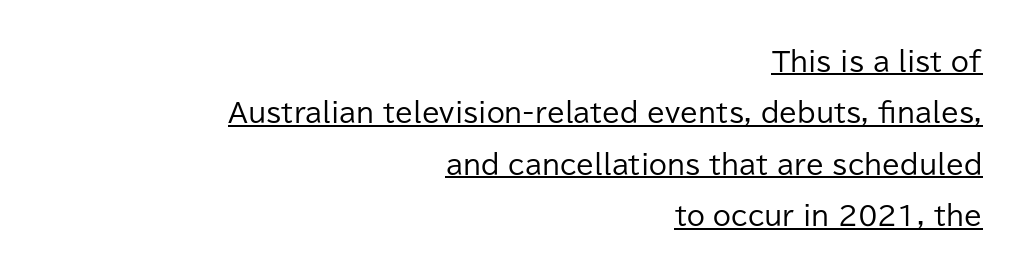
Q: Is the text bold? A: No.
Q: Is the text italic (slanted)? A: No, it is upright.
Q: Is the text underlined? A: Yes.
Q: How is the paragraph aligned? A: Right-aligned.
Q: Is the spacing between letters normal or unusually wide? A: Normal.
Q: Is the spacing between lines tight, normal or loose? A: Loose.
